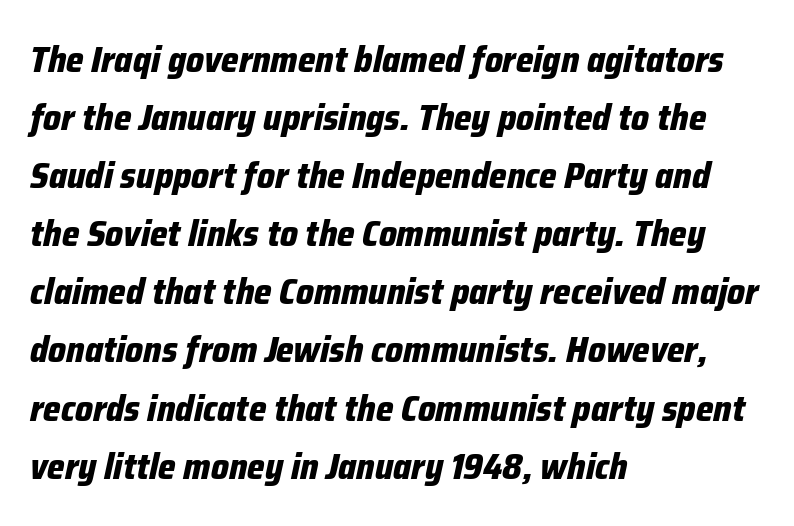
The image shows 37 px bold, condensed type, italic (leaning right); set left-aligned, normal line spacing (1.57x), normal letter spacing, not underlined; low stroke contrast and a medium x-height.
